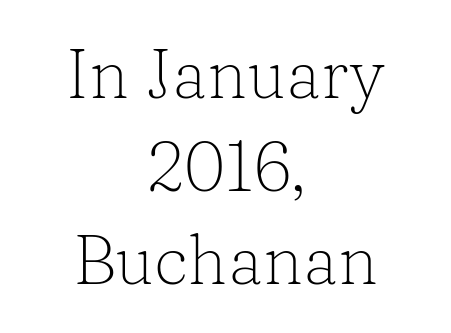
{"serif": "yes", "italic": "no", "bold": "no", "weight": "light", "width": "normal", "stroke_contrast": "low", "x_height": "medium", "monospaced": "no", "underline": "no", "align": "center", "line_spacing": "normal", "line_spacing_ratio": 1.35, "letter_spacing": "normal", "letter_spacing_em": 0.0, "glyph_px": 69}
